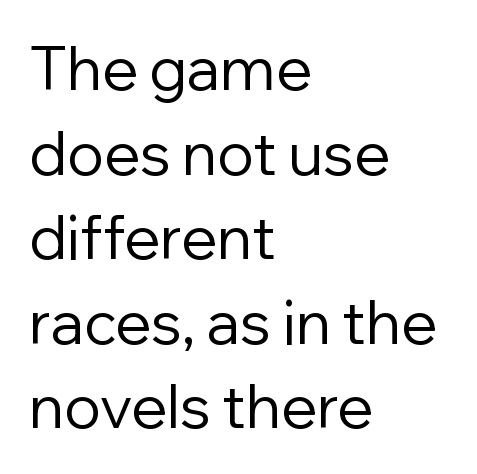
The image shows 60 px regular-weight sans-serif type, upright; set left-aligned, normal line spacing (1.41x), normal letter spacing, not underlined; low stroke contrast and a medium x-height.
